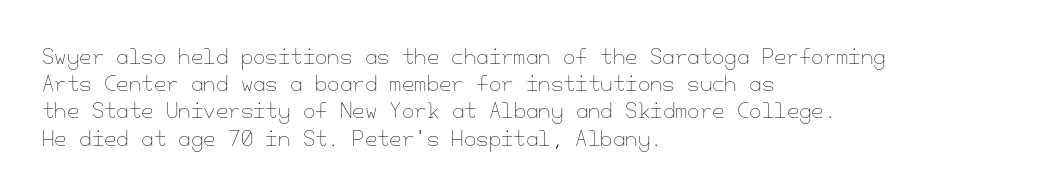
The text block is weighted toward the left margin, trailing off unevenly rightward. Summary of vertical rhythm: regular, with standard interline spacing. Spacing between characters is what you'd get straight out of the box. The letterforms sit at book weight or below.
